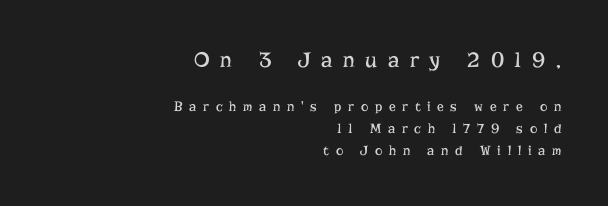
The block sitting higher on the canvas is the one with enlarged characters. Is the stroke heavy? The answer is a plain regular-or-lighter. Glance below the letters and you will spot only blank space. Line spacing here is normal. Quick note: not italic, upright.
